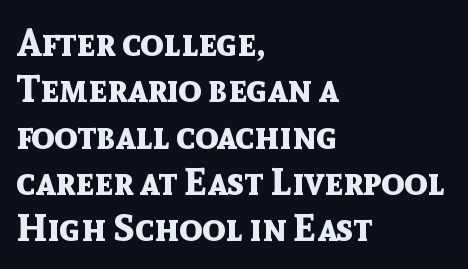
The image shows 38 px bold sans-serif type, upright; set left-aligned, line spacing 1.22x, normal letter spacing, not underlined; a medium x-height.
